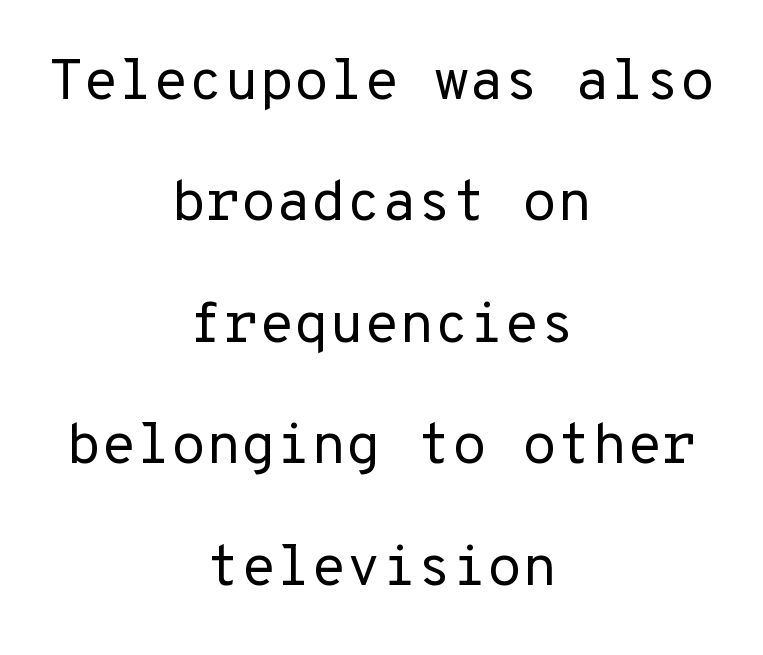
Q: Is the text bold? A: No.
Q: Is the text italic (slanted)? A: No, it is upright.
Q: Is the typeface a serif or a sans-serif typeface? A: Sans-serif.
Q: Is the text underlined? A: No.
Q: How is the paragraph aligned? A: Centered.
Q: Is the spacing between letters normal or unusually wide? A: Normal.
Q: Is the spacing between lines tight, normal or loose? A: Loose.
Q: Width (condensed, normal, or wide)? A: Normal.
Q: Stroke contrast? A: Low.
Q: x-height? A: Medium.
